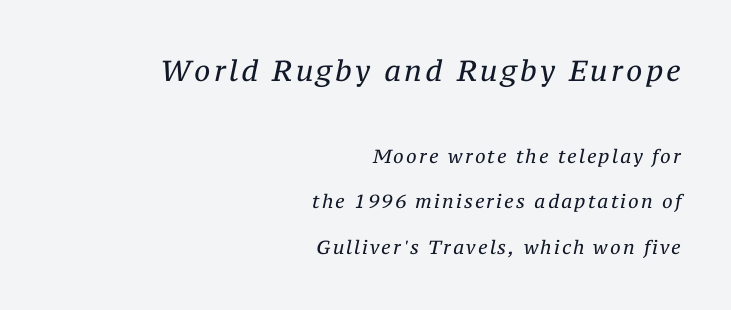
{"serif": "yes", "italic": "yes", "lean": "right", "slant_degrees": 12, "bold": "no", "weight": "regular", "width": "normal", "stroke_contrast": "medium", "x_height": "medium", "monospaced": "no", "underline": "no", "align": "right", "line_spacing": "loose", "line_spacing_ratio": 2.4, "larger_block": "first", "size_ratio": 1.53, "glyph_px": 29}
